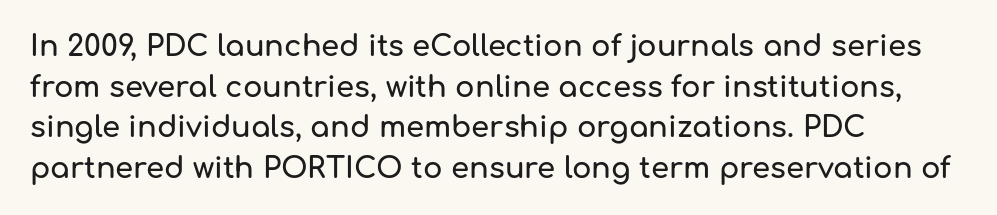
{"serif": "no", "italic": "no", "width": "normal", "stroke_contrast": "low", "x_height": "medium", "monospaced": "no", "underline": "no", "align": "left", "line_spacing": "normal", "line_spacing_ratio": 1.4, "letter_spacing": "normal", "letter_spacing_em": 0.0, "glyph_px": 29}
